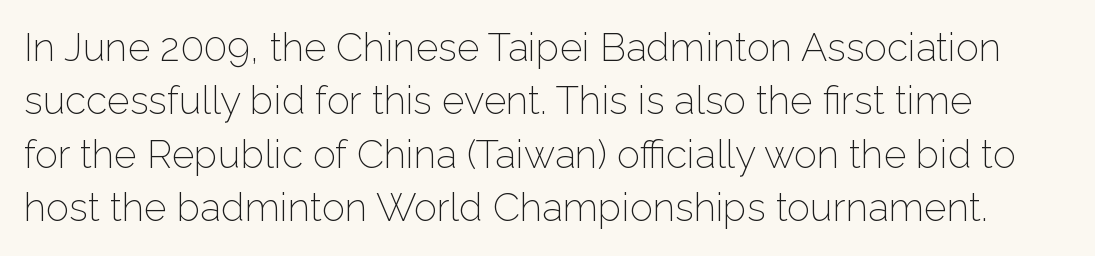
{"serif": "no", "italic": "no", "bold": "no", "weight": "light", "width": "normal", "stroke_contrast": "low", "x_height": "medium", "monospaced": "no", "underline": "no", "line_spacing": "normal", "line_spacing_ratio": 1.37, "letter_spacing": "normal", "letter_spacing_em": 0.0, "glyph_px": 39}
